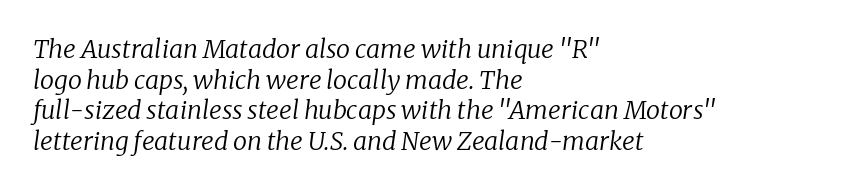
Q: Is the text bold? A: No.
Q: Is the text italic (slanted)? A: Yes, it leans right by about 8 degrees.
Q: Is the text underlined? A: No.
Q: How is the paragraph aligned? A: Left-aligned.
Q: Is the spacing between letters normal or unusually wide? A: Normal.
